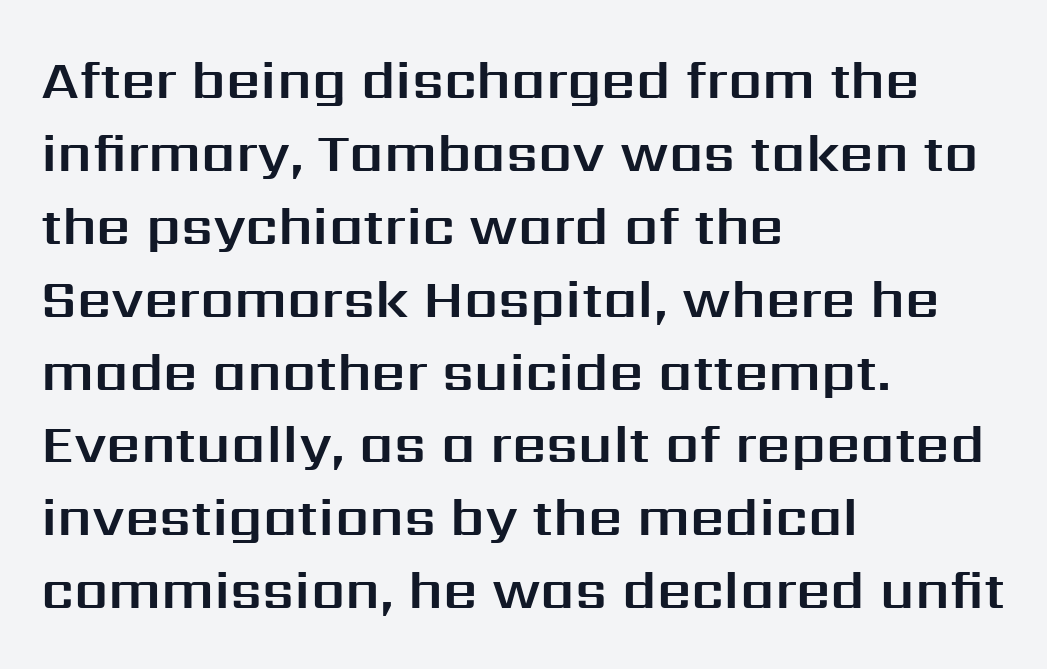
Q: Is the text italic (slanted)? A: No, it is upright.
Q: Is the typeface a serif or a sans-serif typeface? A: Sans-serif.
Q: Is the text underlined? A: No.
Q: How is the paragraph aligned? A: Left-aligned.
Q: Is the spacing between letters normal or unusually wide? A: Normal.
Q: Is the spacing between lines tight, normal or loose? A: Normal.
Q: Width (condensed, normal, or wide)? A: Normal.
Q: Stroke contrast? A: Medium.
Q: x-height? A: Medium.
Q: Monospaced? A: No.
